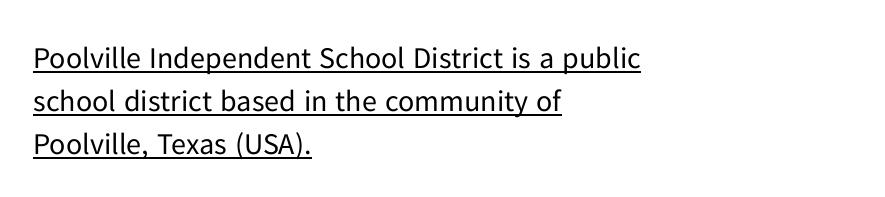
Each line starts at the same left margin while the right side varies. Does extra space separate the letters? No, they use regular spacing. Is the type heavy? It reads as light-to-regular instead. Whoever set this chose a conventional vertical rhythm. Is there any slant? The stems are plumb.
